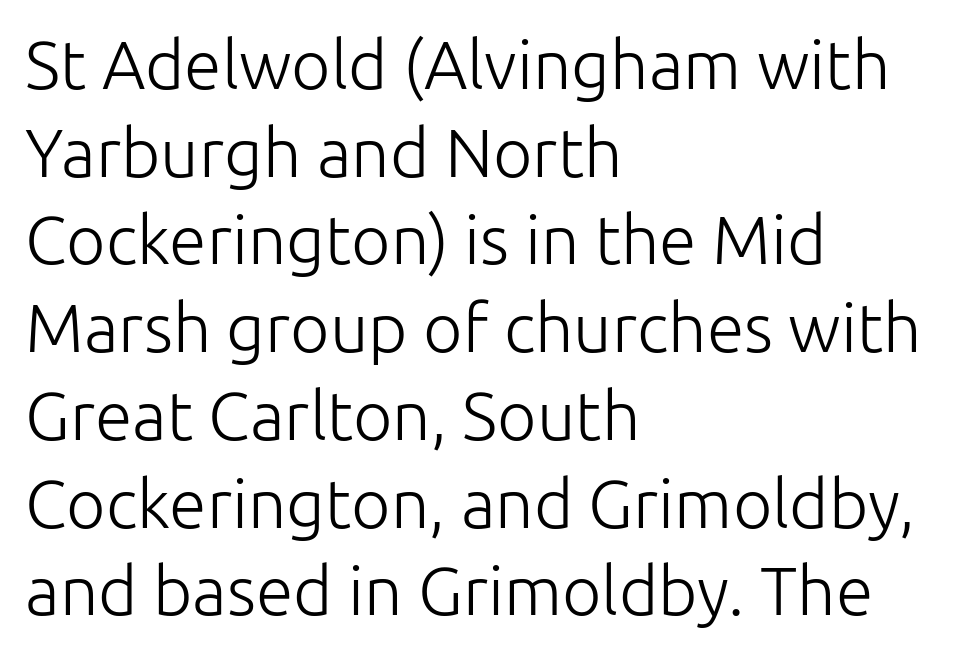
{"serif": "no", "italic": "no", "bold": "no", "weight": "light", "width": "normal", "stroke_contrast": "low", "x_height": "medium", "monospaced": "no", "underline": "no", "align": "left", "line_spacing": "normal", "line_spacing_ratio": 1.29, "letter_spacing": "normal", "letter_spacing_em": 0.0, "glyph_px": 68}
